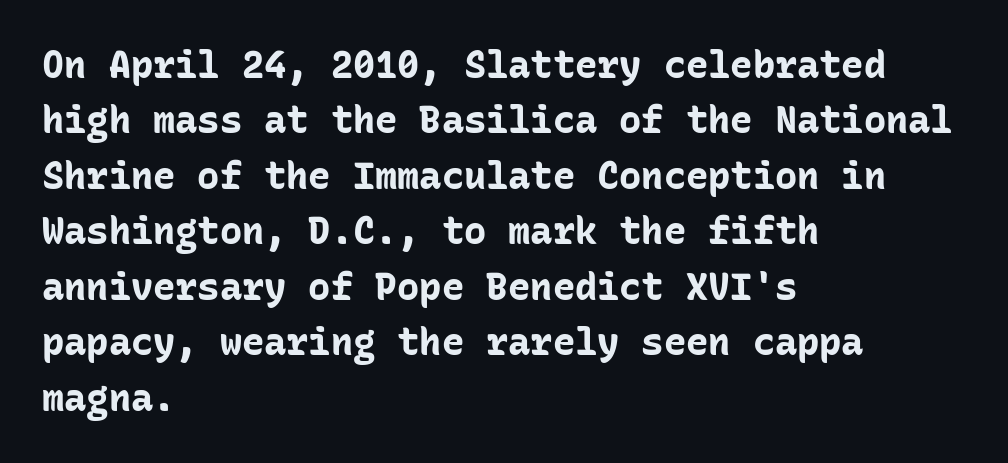
Q: Is the text bold? A: Yes.
Q: Is the text italic (slanted)? A: No, it is upright.
Q: Is the typeface a serif or a sans-serif typeface? A: Sans-serif.
Q: Is the text underlined? A: No.
Q: How is the paragraph aligned? A: Left-aligned.
Q: Is the spacing between letters normal or unusually wide? A: Normal.
Q: Is the spacing between lines tight, normal or loose? A: Normal.
Q: Width (condensed, normal, or wide)? A: Normal.
Q: Stroke contrast? A: Low.
Q: x-height? A: Medium.
Q: Monospaced? A: Yes.
